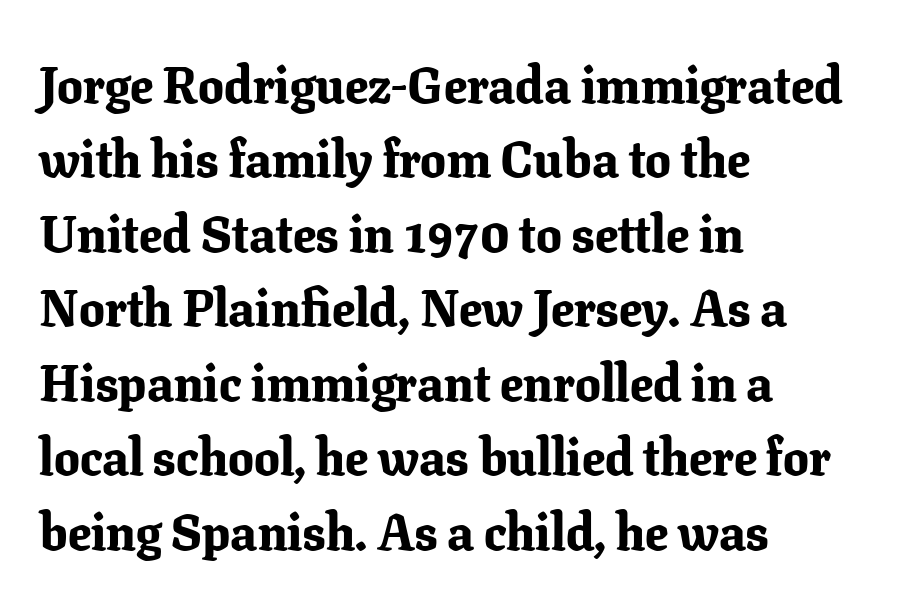
Spacing verdict: proportional, widths tailored to each character. Look at the bottom of the vertical strokes: they flare into serifs here. Tracking here is standard; glyphs follow each other at the usual distance. The space directly below the letters is spotless. Typesetter's note: full bold, strokes at maximum text heaviness. Visually the block forms a straight wall on the left and a jagged coastline on the right.
